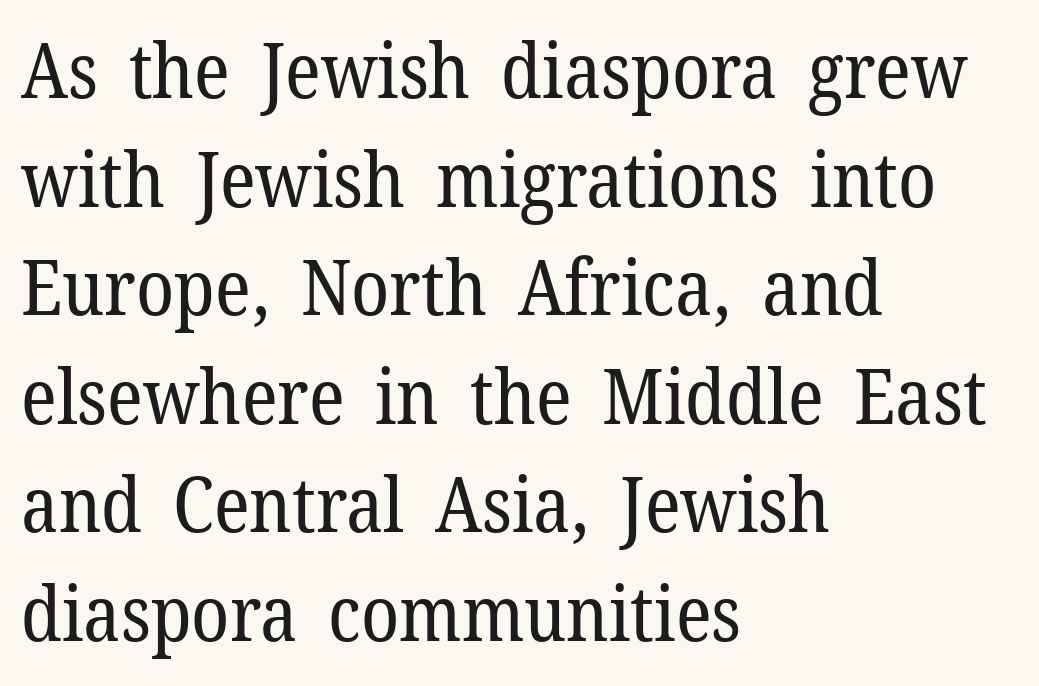
{"serif": "yes", "italic": "no", "bold": "no", "weight": "regular", "width": "normal", "stroke_contrast": "low", "x_height": "medium", "monospaced": "no", "underline": "no", "align": "left", "line_spacing": "normal", "line_spacing_ratio": 1.41, "letter_spacing": "normal", "letter_spacing_em": 0.0, "glyph_px": 77}
